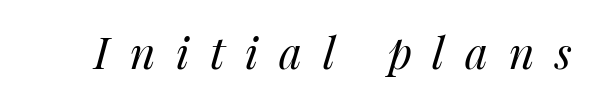
The image shows 44 px regular-weight type, italic (leaning right); set unusually wide letter spacing (+0.47 em), not underlined; medium stroke contrast and a medium x-height.
